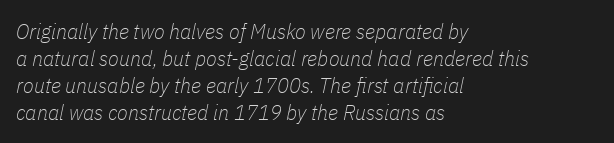
{"italic": "yes", "lean": "right", "slant_degrees": 11, "bold": "no", "underline": "no", "align": "left", "line_spacing_ratio": 1.22, "letter_spacing": "normal", "letter_spacing_em": 0.0, "glyph_px": 22}
